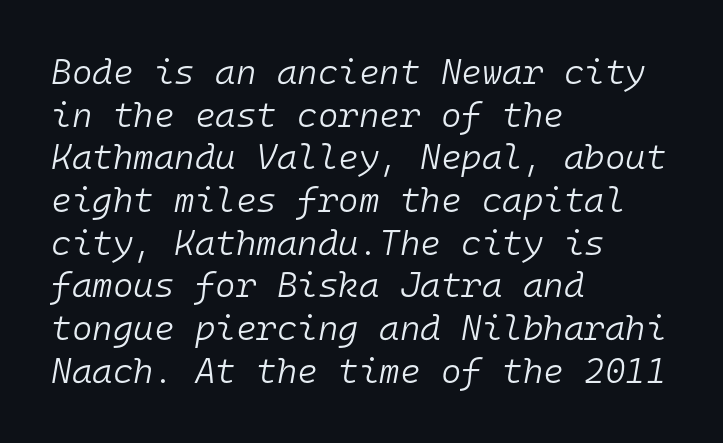
The specimen reads as italic at a glance. Stems here are at most as thick as an everyday book face. The face used here is rendered with its standard letterfit. Alignment: flush left. The letters march in equal steps, a hallmark of fixed-pitch type. A clean baseline with only descenders dipping below it.
